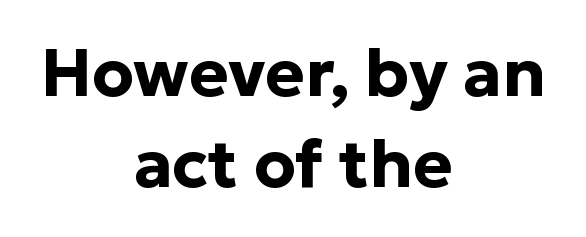
Observe the absence of serifs on each vertical stroke in this sample. Inter-character spacing is left at the font's built-in metrics. Every letter is thick-stroked: bold, no question. Words float on clear page, feet unadorned. Notice how the stems are strictly vertical — no italics here.
